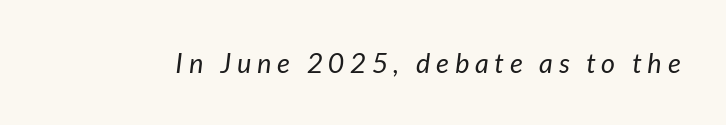
{"italic": "yes", "lean": "right", "slant_degrees": 7, "bold": "no", "underline": "no", "letter_spacing": "wide", "letter_spacing_em": 0.22, "glyph_px": 27}
